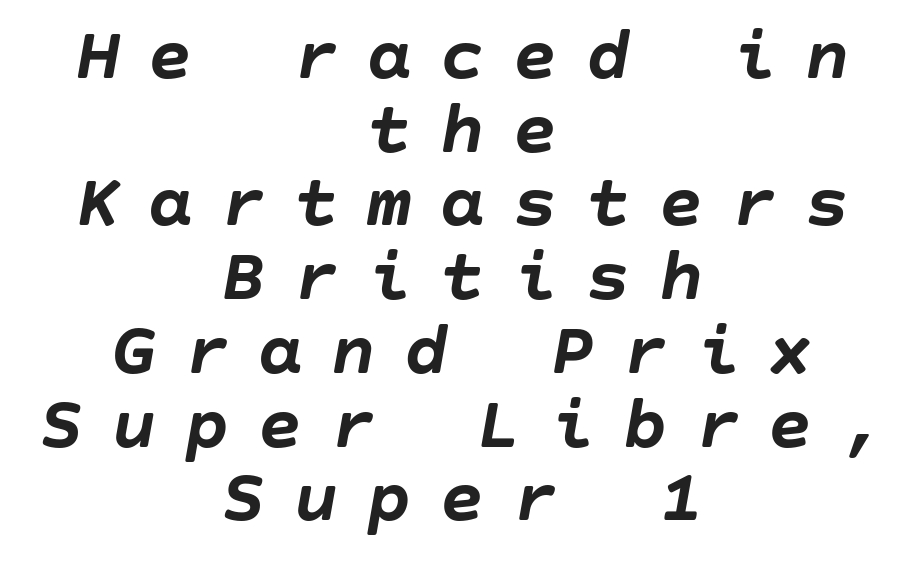
{"italic": "yes", "lean": "right", "slant_degrees": 10, "bold": "yes", "weight": "semibold", "width": "normal", "stroke_contrast": "low", "x_height": "large", "underline": "no", "align": "center", "line_spacing": "tight", "line_spacing_ratio": 0.97, "letter_spacing": "wide", "letter_spacing_em": 0.36, "glyph_px": 76}
